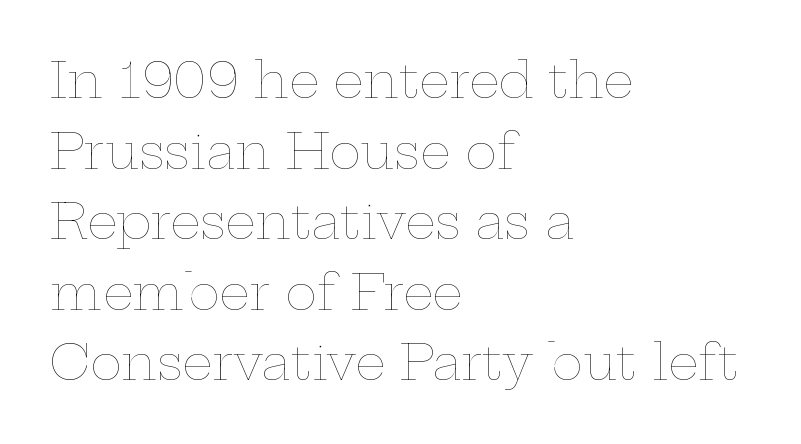
{"italic": "no", "bold": "no", "weight": "thin", "width": "wide", "stroke_contrast": "low", "x_height": "medium", "monospaced": "no", "underline": "no", "align": "left", "line_spacing": "normal", "line_spacing_ratio": 1.47, "letter_spacing": "normal", "letter_spacing_em": 0.0, "glyph_px": 48}
